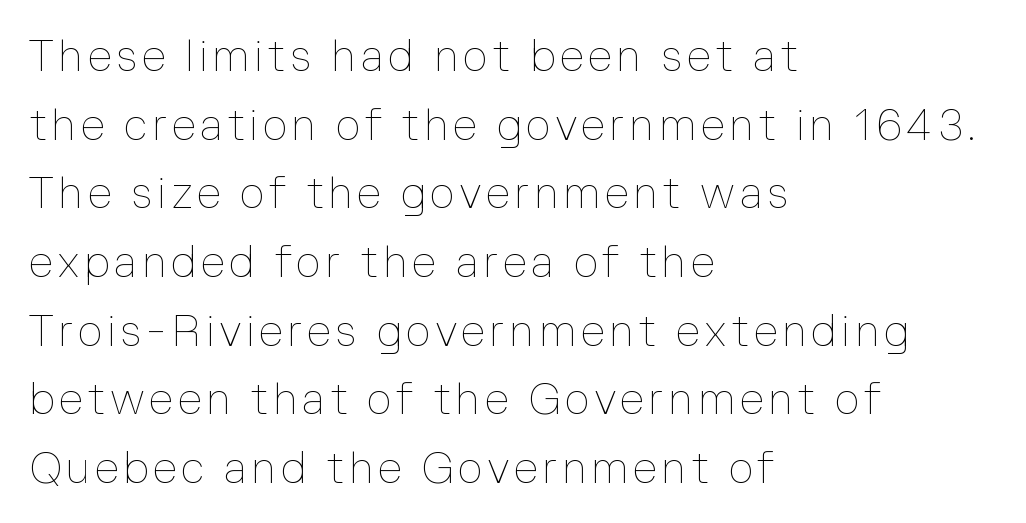
{"italic": "no", "bold": "no", "weight": "thin", "width": "normal", "stroke_contrast": "low", "x_height": "medium", "monospaced": "no", "underline": "no", "align": "left", "line_spacing": "normal", "line_spacing_ratio": 1.56, "glyph_px": 44}
